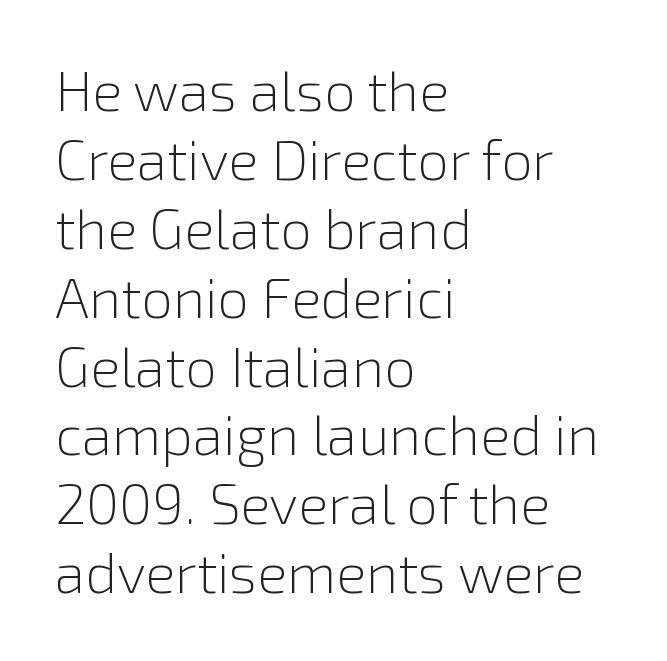
The zone under the glyphs is completely vacant. The face used here is proportionally spaced, like ordinary book or web type. Stems here are at most as thick as an everyday book face. Look at the tracking — it's just the regular setting, nothing added.
